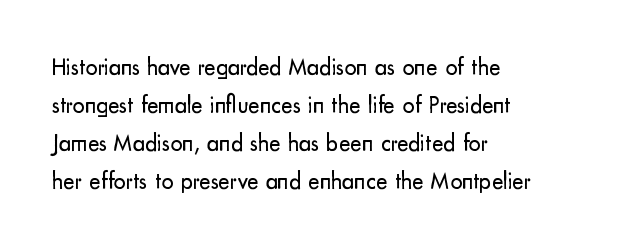
Q: Is the text bold? A: No.
Q: Is the text italic (slanted)? A: No, it is upright.
Q: Is the text underlined? A: No.
Q: How is the paragraph aligned? A: Left-aligned.
Q: Is the spacing between letters normal or unusually wide? A: Normal.
Q: Is the spacing between lines tight, normal or loose? A: Normal.
